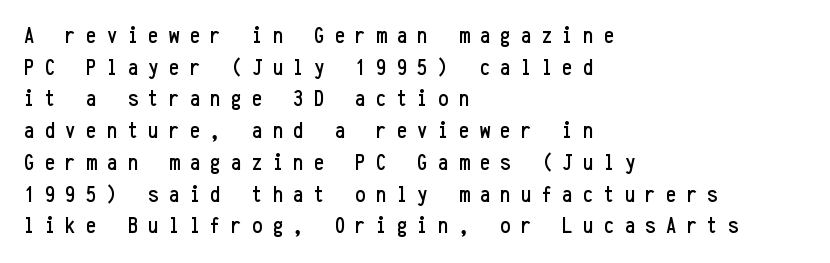
Q: Is the text italic (slanted)? A: No, it is upright.
Q: Is the text underlined? A: No.
Q: How is the paragraph aligned? A: Left-aligned.
Q: Is the spacing between letters normal or unusually wide? A: Unusually wide.
Q: Is the spacing between lines tight, normal or loose? A: Normal.
